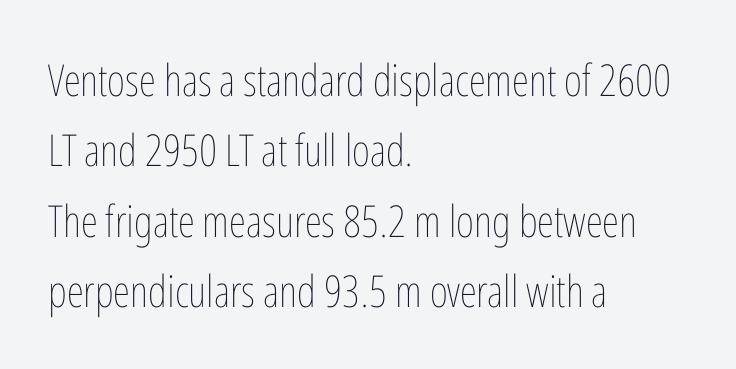
Tall strokes in this sample are plumb rather than angled. Note the varied advance widths — an 'i' is clearly narrower than an 'm'. Does the copy run flush right? No — it runs flush left. A clean baseline with only descenders dipping below it. Leading: standard.
